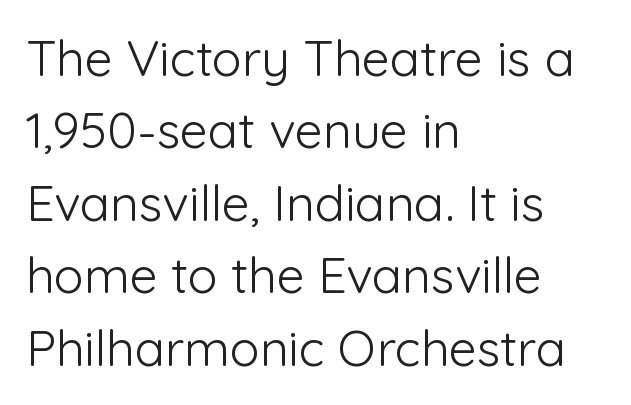
Q: Is the text bold? A: No.
Q: Is the text italic (slanted)? A: No, it is upright.
Q: Is the typeface a serif or a sans-serif typeface? A: Sans-serif.
Q: Is the text underlined? A: No.
Q: How is the paragraph aligned? A: Left-aligned.
Q: Is the spacing between letters normal or unusually wide? A: Normal.
Q: Is the spacing between lines tight, normal or loose? A: Normal.
Q: Width (condensed, normal, or wide)? A: Normal.
Q: Stroke contrast? A: Low.
Q: x-height? A: Medium.
Q: Monospaced? A: No.
